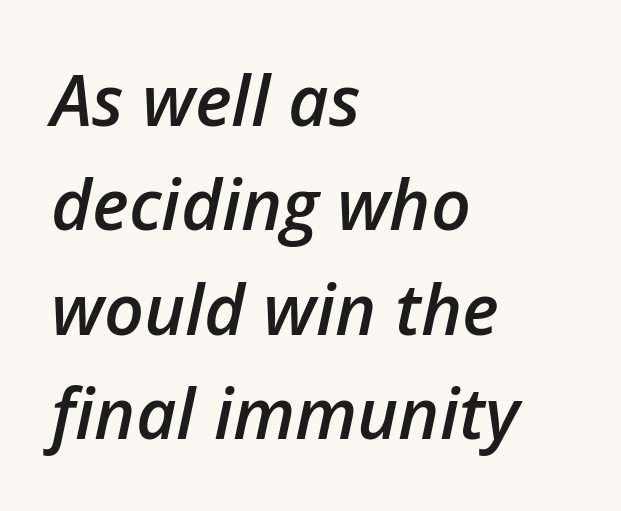
Q: Is the text bold? A: Semi-bold.
Q: Is the text italic (slanted)? A: Yes, it leans right by about 12 degrees.
Q: Is the text underlined? A: No.
Q: How is the paragraph aligned? A: Left-aligned.
Q: Is the spacing between letters normal or unusually wide? A: Normal.
Q: Is the spacing between lines tight, normal or loose? A: Normal.
Q: Width (condensed, normal, or wide)? A: Normal.
Q: Stroke contrast? A: Low.
Q: x-height? A: Medium.
Q: Monospaced? A: No.
